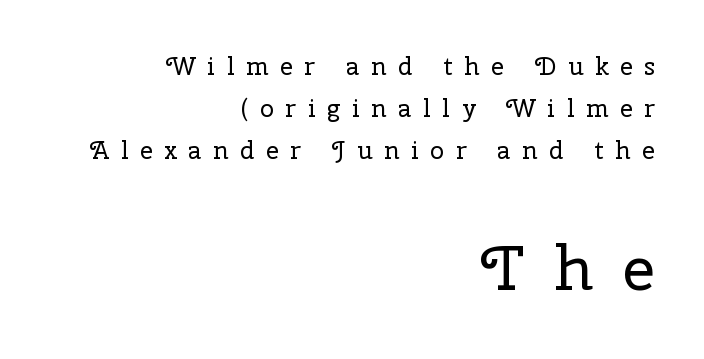
Q: Is the text bold? A: No.
Q: Is the text italic (slanted)? A: No, it is upright.
Q: Is the typeface a serif or a sans-serif typeface? A: Serif.
Q: Is the text underlined? A: No.
Q: How is the paragraph aligned? A: Right-aligned.
Q: Is the spacing between letters normal or unusually wide? A: Unusually wide.
Q: Is the spacing between lines tight, normal or loose? A: Normal.
Q: Which block of text is set in a larger size, the first (top) or the second (bottom)? A: The second (bottom) one.
Q: Width (condensed, normal, or wide)? A: Normal.
Q: Stroke contrast? A: Low.
Q: x-height? A: Medium.
Q: Monospaced? A: No.
